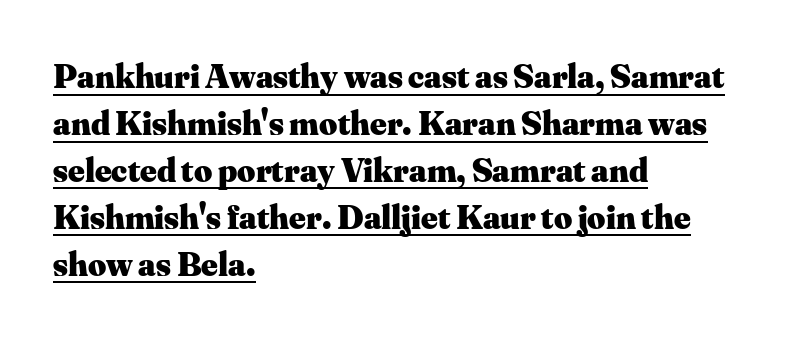
The image shows 35 px heavy serif type, upright; set left-aligned, normal line spacing (1.34x), normal letter spacing, underlined; medium stroke contrast and a small x-height.
